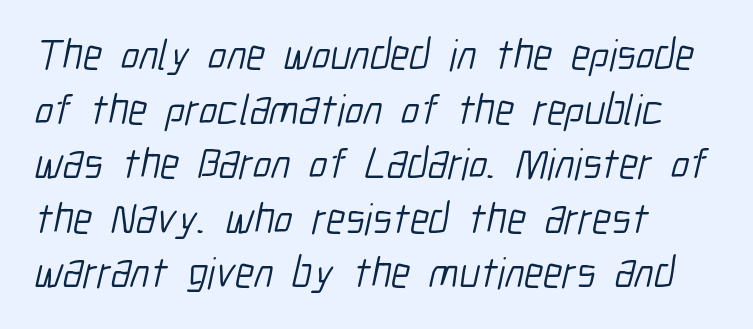
The designer went with a sans here, leaving each stem footless. Character widths vary here, with narrow letters taking less room than wide ones. Any mark beneath the type? The region is blank. Bold? No — there's no thickening of the strokes.
